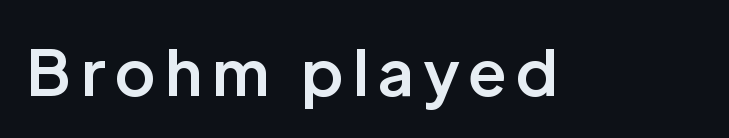
{"serif": "no", "italic": "no", "bold": "semi", "weight": "semibold", "width": "normal", "stroke_contrast": "low", "x_height": "medium", "monospaced": "no", "underline": "no", "glyph_px": 64}
